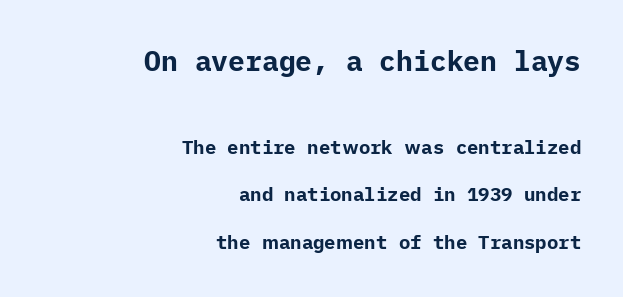
Q: Is the text bold? A: Yes.
Q: Is the text italic (slanted)? A: No, it is upright.
Q: Is the typeface a serif or a sans-serif typeface? A: Sans-serif.
Q: Is the text underlined? A: No.
Q: How is the paragraph aligned? A: Right-aligned.
Q: Is the spacing between letters normal or unusually wide? A: Normal.
Q: Is the spacing between lines tight, normal or loose? A: Loose.
Q: Which block of text is set in a larger size, the first (top) or the second (bottom)? A: The first (top) one.
Q: Width (condensed, normal, or wide)? A: Normal.
Q: Stroke contrast? A: Low.
Q: x-height? A: Medium.
